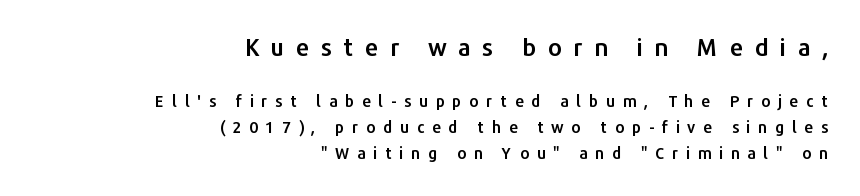
The image shows 24 px text type, upright; set right-aligned, normal line spacing (1.64x), unusually wide letter spacing (+0.47 em), not underlined; the first (top) block is 1.5x larger.
